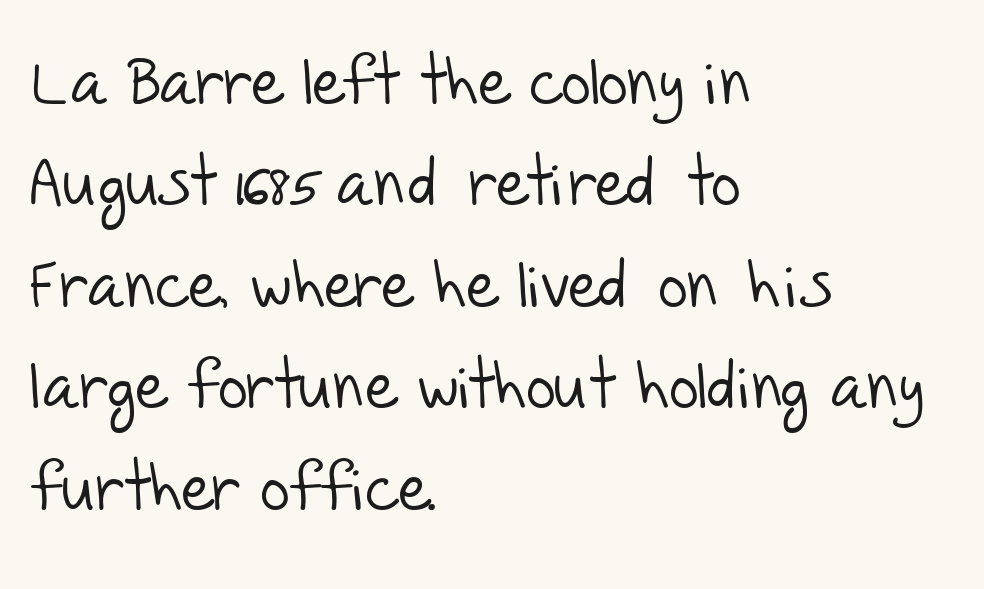
The image shows 65 px light sans-serif type; set left-aligned, normal line spacing (1.56x), normal letter spacing, not underlined; low stroke contrast and a large x-height.
